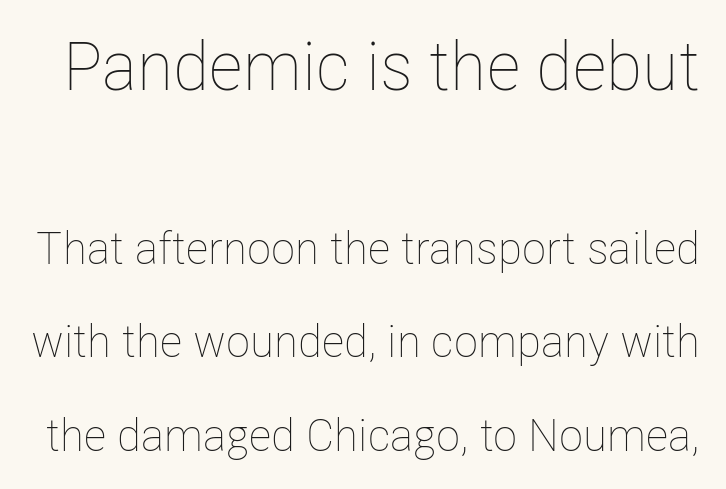
Character widths vary here, with narrow letters taking less room than wide ones. The initial chunk of copy outweighs the following chunk in type size. Caption: face not bold, strokes unweighted. Just letters on the line, the space beneath them empty. This block would shrink considerably if given ordinary leading; it's expanded now.
